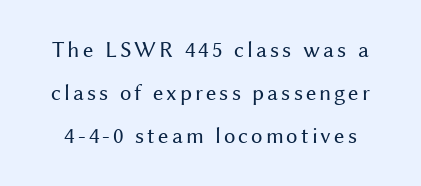
Q: Is the text bold? A: No.
Q: Is the text italic (slanted)? A: No, it is upright.
Q: Is the text underlined? A: No.
